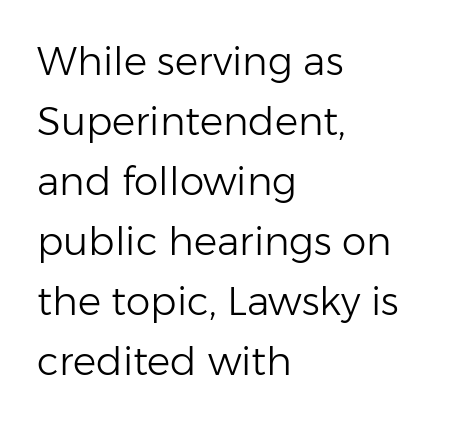
{"serif": "no", "italic": "no", "bold": "no", "weight": "light", "width": "normal", "stroke_contrast": "low", "x_height": "medium", "monospaced": "no", "underline": "no", "align": "left", "line_spacing": "normal", "line_spacing_ratio": 1.54, "letter_spacing": "normal", "letter_spacing_em": 0.0, "glyph_px": 39}
